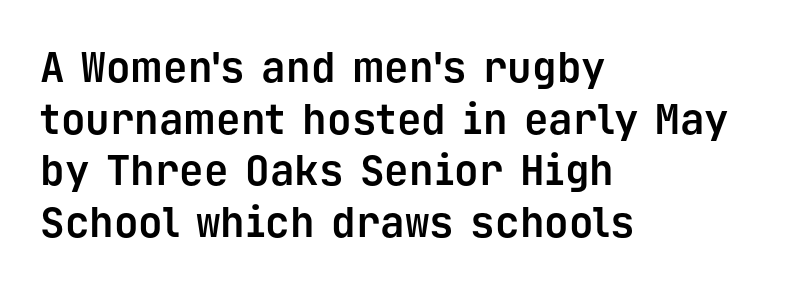
These lines are rendered in a fixed-pitch font. A student would call this left alignment; a typographer would say flush left, rag right. Nope, no serifs anywhere on these letters. The zone under the glyphs is completely vacant. Honestly, the letter spacing is just normal — you wouldn't notice it. The leading is moderate, giving the passage an even texture.
